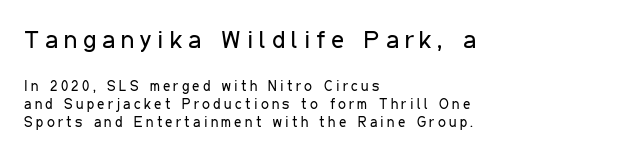
{"italic": "no", "bold": "no", "underline": "no", "align": "left", "line_spacing": "normal", "line_spacing_ratio": 1.31, "letter_spacing": "wide", "letter_spacing_em": 0.24, "larger_block": "first", "size_ratio": 1.79, "glyph_px": 25}
